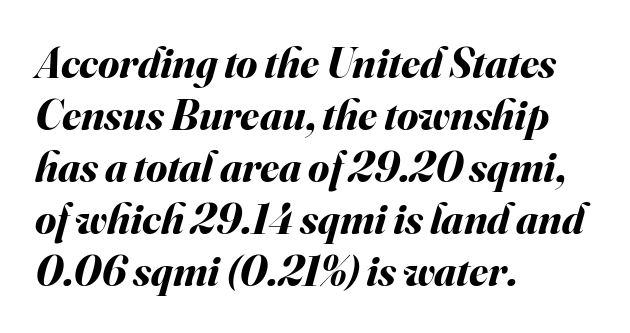
Just letters on the line, the space beneath them empty. The ragged edge is on the right, which tells us the setting is flush left. Proportional: the letters do not fall into vertical columns. As a designer I'd log this as weight 700, bold. How are the letters spaced? Ordinarily, with no added tracking. The rendering applies a slant to the glyphs.
